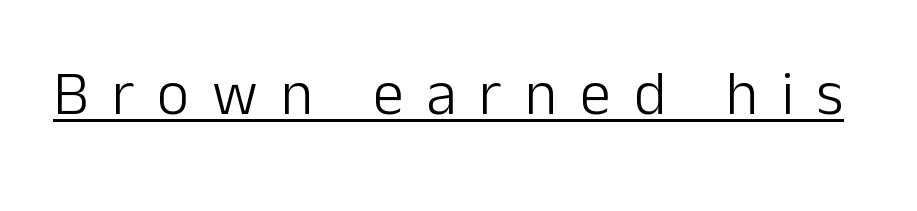
Q: Is the text bold? A: No.
Q: Is the text italic (slanted)? A: No, it is upright.
Q: Is the typeface a serif or a sans-serif typeface? A: Sans-serif.
Q: Is the text underlined? A: Yes.
Q: Is the spacing between letters normal or unusually wide? A: Unusually wide.
Q: Width (condensed, normal, or wide)? A: Normal.
Q: Stroke contrast? A: Low.
Q: x-height? A: Medium.
Q: Monospaced? A: No.
